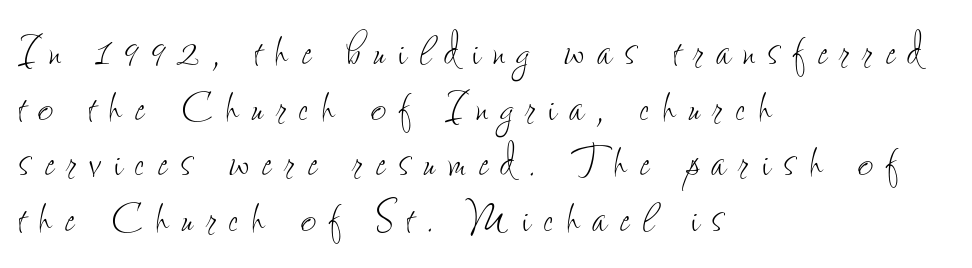
Q: Is the text bold? A: No.
Q: Is the text italic (slanted)? A: Yes.
Q: Is the text underlined? A: No.
Q: How is the paragraph aligned? A: Left-aligned.
Q: Is the spacing between letters normal or unusually wide? A: Unusually wide.
Q: Is the spacing between lines tight, normal or loose? A: Tight.
Q: Width (condensed, normal, or wide)? A: Condensed.
Q: Stroke contrast? A: Low.
Q: x-height? A: Small.
Q: Monospaced? A: No.
